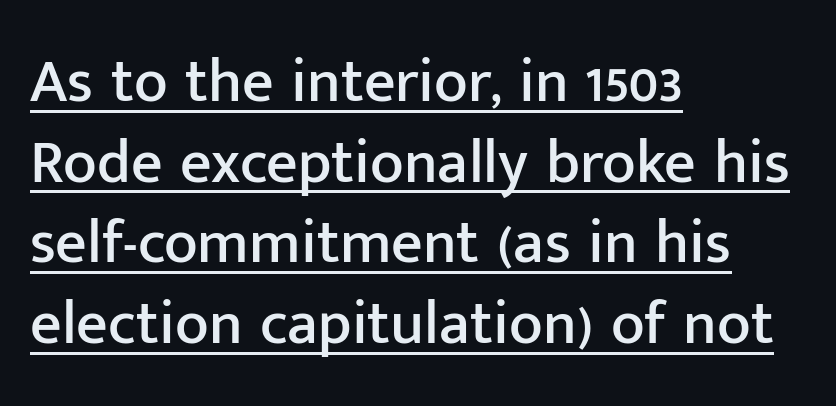
The image shows 62 px sans-serif type, upright; set left-aligned, normal line spacing (1.3x), normal letter spacing, underlined; low stroke contrast and a medium x-height.
